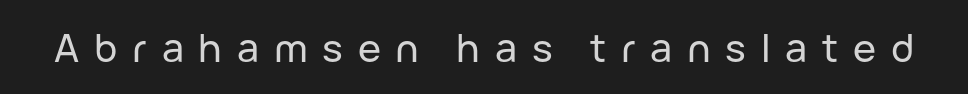
Q: Is the text italic (slanted)? A: No, it is upright.
Q: Is the typeface a serif or a sans-serif typeface? A: Sans-serif.
Q: Is the text underlined? A: No.
Q: Is the spacing between letters normal or unusually wide? A: Unusually wide.
Q: Width (condensed, normal, or wide)? A: Normal.
Q: Stroke contrast? A: Low.
Q: x-height? A: Medium.
Q: Monospaced? A: No.
